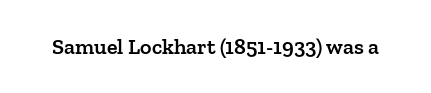
{"italic": "no", "bold": "semi", "underline": "no", "letter_spacing": "normal", "letter_spacing_em": 0.0, "glyph_px": 22}
